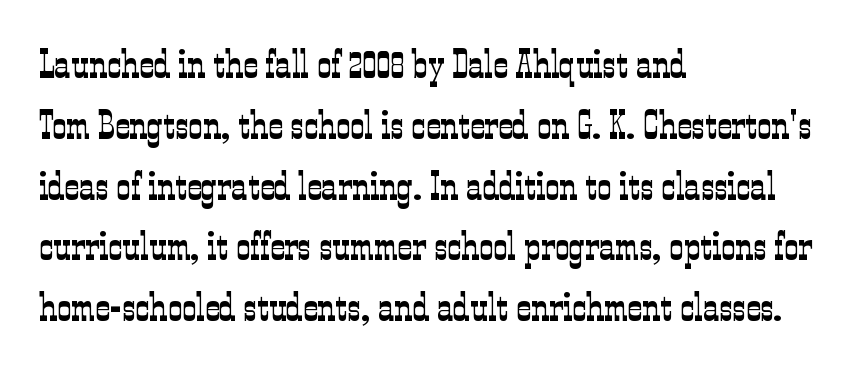
{"serif": "yes", "italic": "no", "bold": "no", "weight": "light", "width": "condensed", "stroke_contrast": "low", "x_height": "medium", "monospaced": "no", "underline": "no", "align": "left", "line_spacing": "normal", "line_spacing_ratio": 1.52, "letter_spacing": "normal", "letter_spacing_em": 0.0, "glyph_px": 40}
